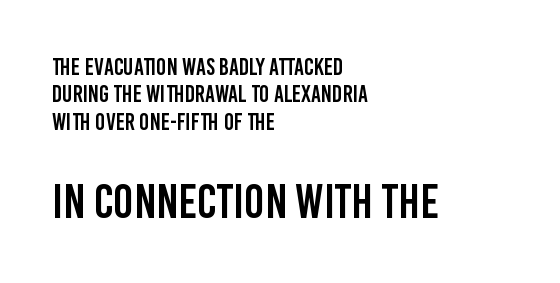
The image shows 48 px condensed sans-serif type, upright; set left-aligned, tight line spacing (1.14x), normal letter spacing, not underlined; the second (bottom) block is 2.0x larger; low stroke contrast and a large x-height.
